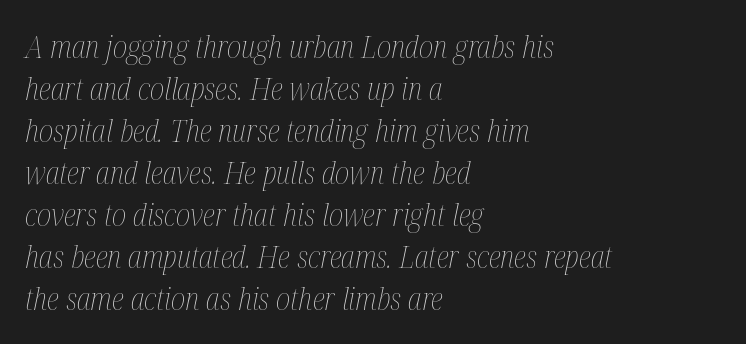
{"italic": "yes", "lean": "right", "slant_degrees": 12, "bold": "no", "weight": "thin", "width": "condensed", "stroke_contrast": "medium", "x_height": "medium", "monospaced": "no", "underline": "no", "align": "left", "line_spacing": "normal", "line_spacing_ratio": 1.4, "letter_spacing": "normal", "letter_spacing_em": 0.0, "glyph_px": 30}
